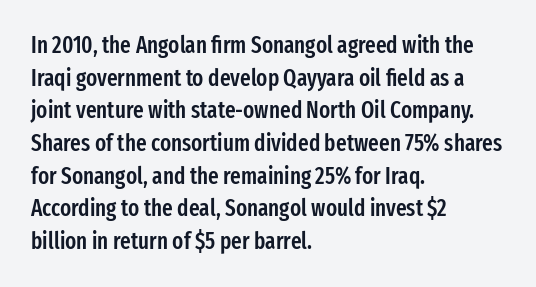
The image shows 23 px text type, upright; set left-aligned, normal line spacing (1.42x), normal letter spacing, not underlined.
